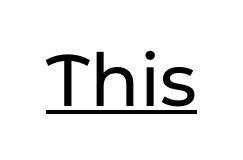
A roman cut, with each character standing at attention. Standard letterfit; no display-style spreading of the glyphs. These lines are rendered in a variable-pitch font. The face used here appears with an underline applied. Typographically, this falls in the sans-serif category.
